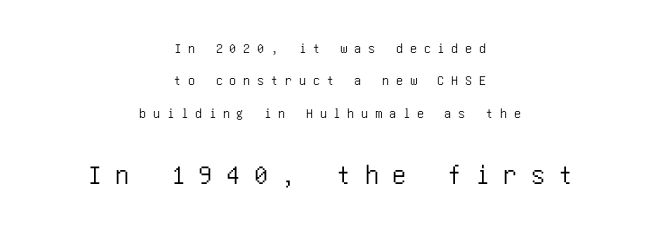
Summary of vertical rhythm: relaxed, with wide interline spacing. The string is rendered with underlining switched off. Short note: letters widely spaced. Of the two passages, the one underneath uses the larger point size.
